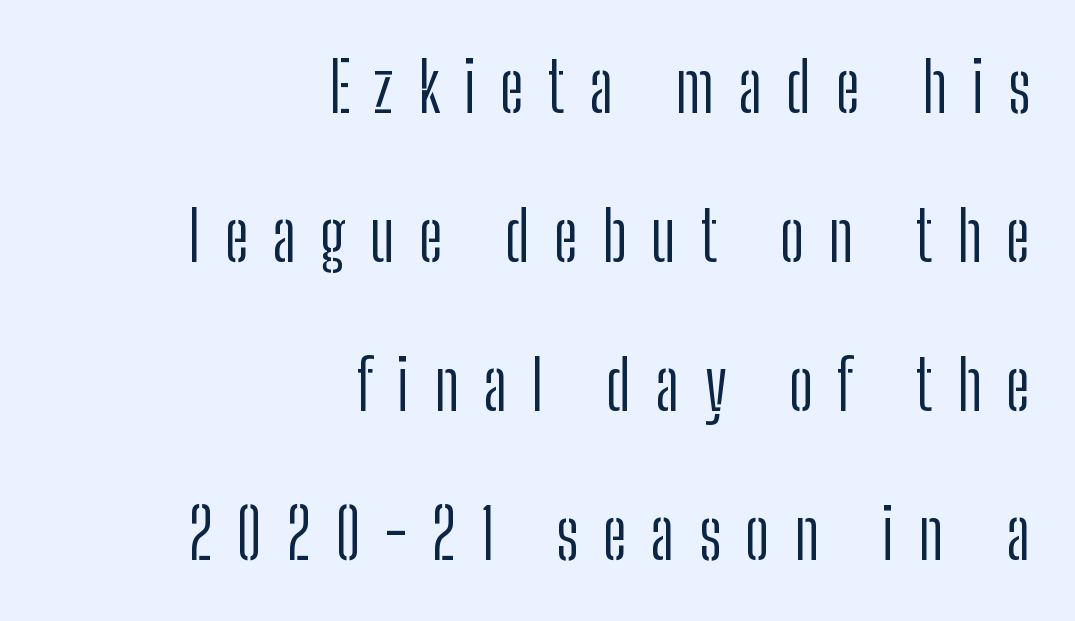
Q: Is the text bold? A: No.
Q: Is the text italic (slanted)? A: No, it is upright.
Q: Is the typeface a serif or a sans-serif typeface? A: Sans-serif.
Q: Is the text underlined? A: No.
Q: How is the paragraph aligned? A: Right-aligned.
Q: Is the spacing between letters normal or unusually wide? A: Unusually wide.
Q: Is the spacing between lines tight, normal or loose? A: Loose.
Q: Width (condensed, normal, or wide)? A: Condensed.
Q: Stroke contrast? A: Low.
Q: x-height? A: Medium.
Q: Monospaced? A: No.
